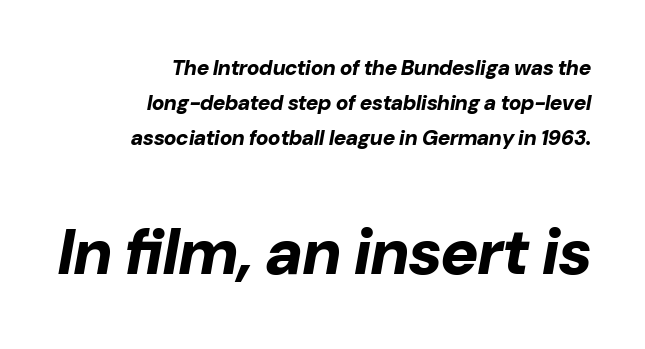
Q: Is the text bold? A: Yes.
Q: Is the text italic (slanted)? A: Yes, it leans right by about 10 degrees.
Q: Is the text underlined? A: No.
Q: How is the paragraph aligned? A: Right-aligned.
Q: Is the spacing between letters normal or unusually wide? A: Normal.
Q: Is the spacing between lines tight, normal or loose? A: Normal.
Q: Which block of text is set in a larger size, the first (top) or the second (bottom)? A: The second (bottom) one.
Q: Width (condensed, normal, or wide)? A: Normal.
Q: Stroke contrast? A: Low.
Q: x-height? A: Medium.
Q: Monospaced? A: No.
